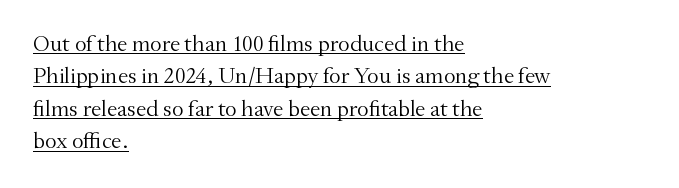
Q: Is the text bold? A: No.
Q: Is the text italic (slanted)? A: No, it is upright.
Q: Is the text underlined? A: Yes.
Q: How is the paragraph aligned? A: Left-aligned.
Q: Is the spacing between letters normal or unusually wide? A: Normal.
Q: Is the spacing between lines tight, normal or loose? A: Normal.
